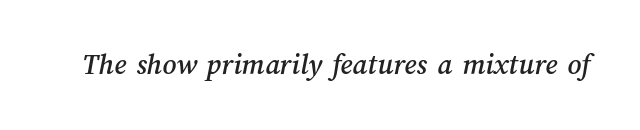
The image shows 30 px text type; set normal letter spacing, not underlined; medium stroke contrast and a medium x-height.
